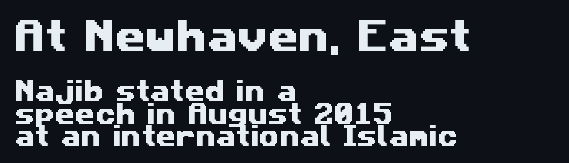
The foot of each line stays bare and open. Each word holds together tightly as a unit, with standard inter-letter gaps. Reading top to bottom, the characters get smaller at the block break. The lines are quadded left.
